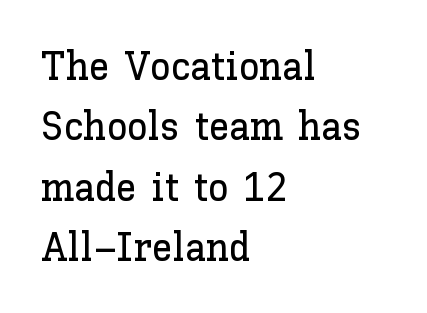
Spacing verdict: proportional, widths tailored to each character. Clear beneath every line of the passage. The space between consecutive lines is moderate. Notice how the stems are strictly vertical — no italics here. Line starts are locked; line ends wander.
